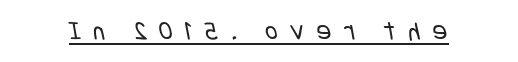
The image shows 27 px text type; set unusually wide letter spacing (+0.47 em), underlined.
